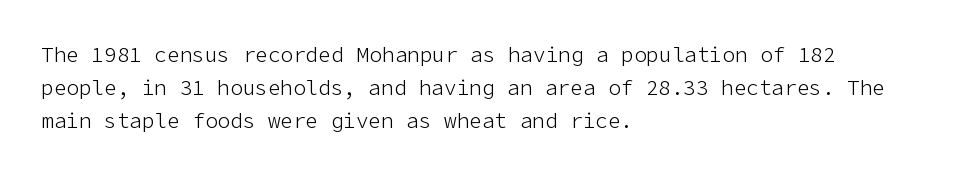
The image shows 21 px text type, upright; set left-aligned, normal line spacing (1.57x), normal letter spacing, not underlined.
